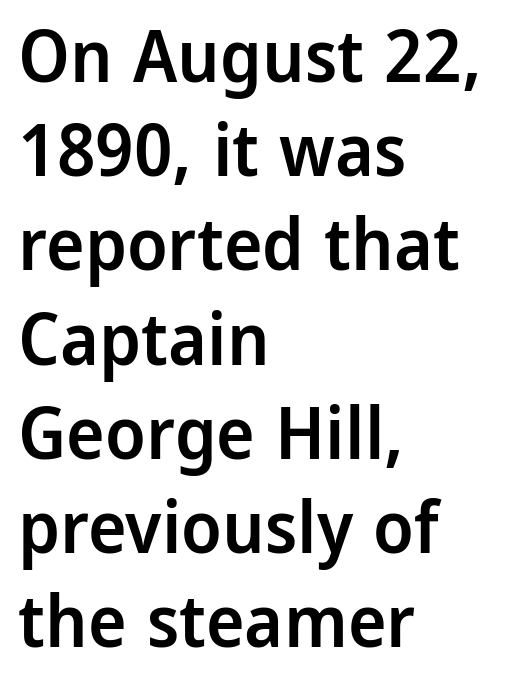
Q: Is the text bold? A: Semi-bold.
Q: Is the text italic (slanted)? A: No, it is upright.
Q: Is the typeface a serif or a sans-serif typeface? A: Sans-serif.
Q: Is the text underlined? A: No.
Q: How is the paragraph aligned? A: Left-aligned.
Q: Is the spacing between letters normal or unusually wide? A: Normal.
Q: Is the spacing between lines tight, normal or loose? A: Normal.
Q: Width (condensed, normal, or wide)? A: Normal.
Q: Stroke contrast? A: Low.
Q: x-height? A: Medium.
Q: Monospaced? A: No.
